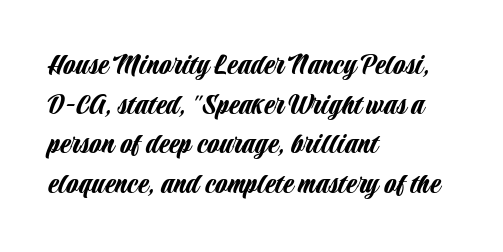
{"serif": "no", "width": "condensed", "stroke_contrast": "low", "x_height": "large", "monospaced": "no", "underline": "no", "align": "left", "line_spacing": "normal", "line_spacing_ratio": 1.28, "letter_spacing": "normal", "letter_spacing_em": 0.0, "glyph_px": 31}
